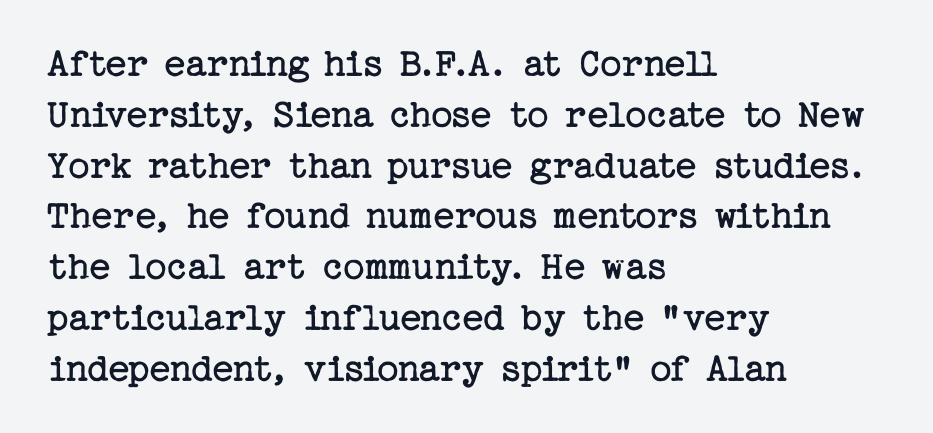
The image shows 42 px regular-weight serif type, upright; set left-aligned, line spacing 1.21x, normal letter spacing, not underlined; low stroke contrast and a medium x-height.
